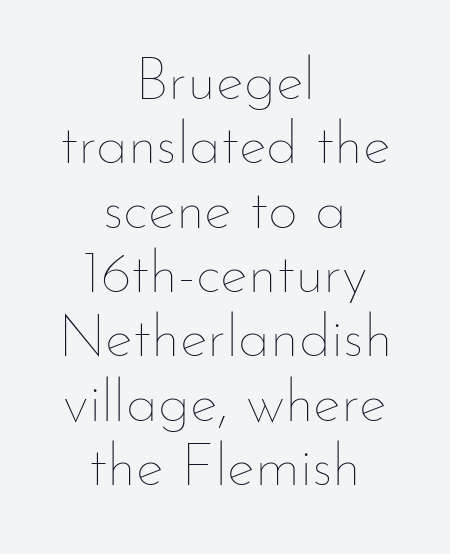
Q: Is the text bold? A: No.
Q: Is the text italic (slanted)? A: No, it is upright.
Q: Is the text underlined? A: No.
Q: How is the paragraph aligned? A: Centered.
Q: Is the spacing between letters normal or unusually wide? A: Normal.
Q: Is the spacing between lines tight, normal or loose? A: Tight.
Q: Width (condensed, normal, or wide)? A: Normal.
Q: Stroke contrast? A: Low.
Q: x-height? A: Small.
Q: Monospaced? A: No.
